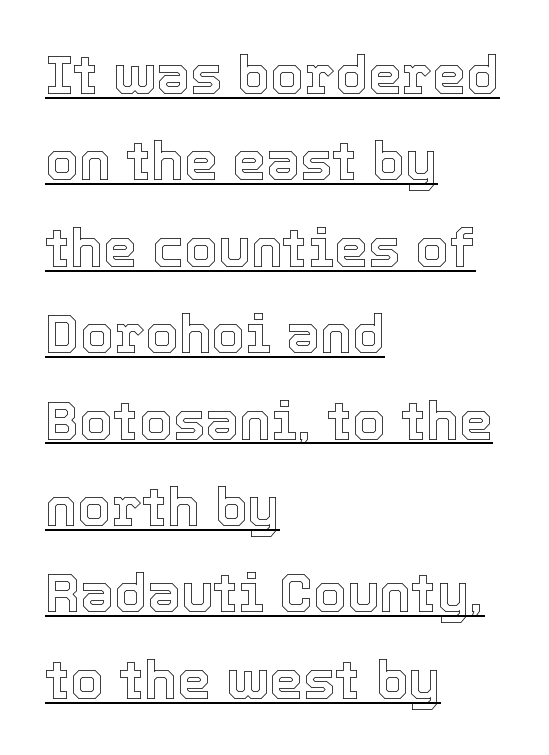
Q: Is the text italic (slanted)? A: No, it is upright.
Q: Is the text underlined? A: Yes.
Q: How is the paragraph aligned? A: Left-aligned.
Q: Is the spacing between letters normal or unusually wide? A: Normal.
Q: Is the spacing between lines tight, normal or loose? A: Normal.
Q: Width (condensed, normal, or wide)? A: Normal.
Q: x-height? A: Medium.
Q: Monospaced? A: No.
